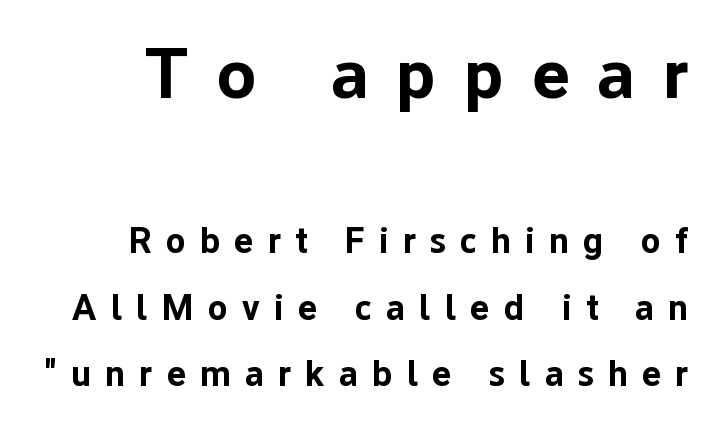
On the weight axis this lands at bold, roughly 700. This sample has the flowing, uneven cadence of proportional lettering. Between these two stacked blocks, the higher one wins on size. Just letters on the line, the space beneath them empty. Serif or sans? Sans — the stroke terminals are bare.
